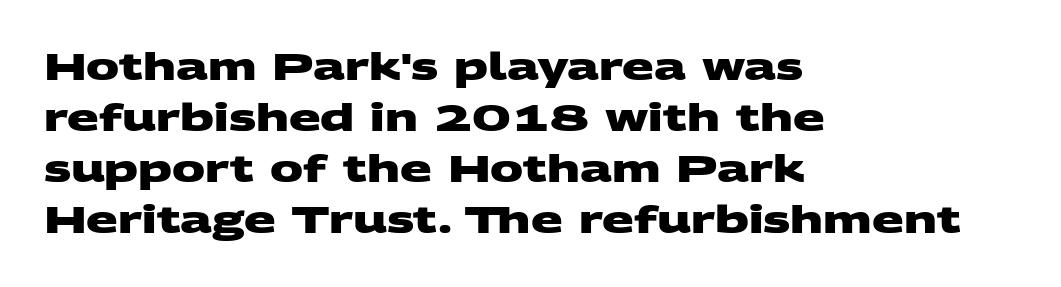
Typeset ragged right — the left edge is the straight one. A sans-serif font was chosen for this passage. Only glyphs here, with clear space below each row. Proportional: the letters do not fall into vertical columns. Here the glyphs are tracked normally, forming tight word shapes. Line spacing here is normal.
